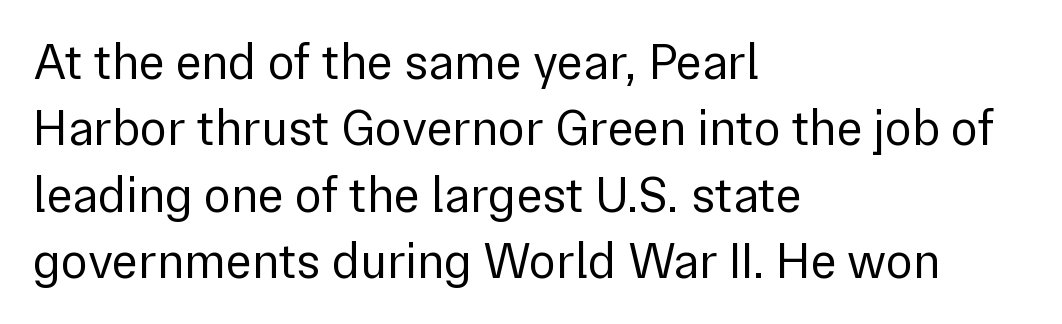
The image shows 50 px regular-weight sans-serif type, upright; set left-aligned, normal line spacing (1.33x), normal letter spacing, not underlined; low stroke contrast and a medium x-height.
